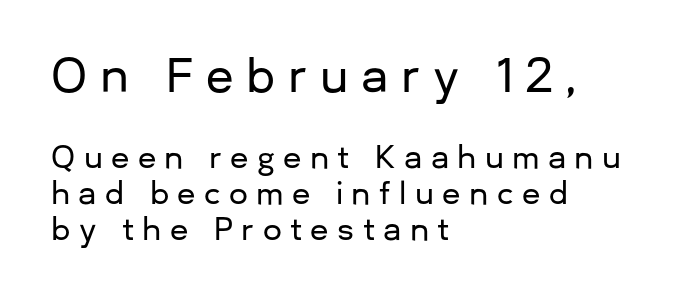
Reading down the block, your eye returns to a fixed left position each line. The face used here is proportionally spaced, like ordinary book or web type. Quick note: underline off. Ordinary non-slanted type is in use. Font category for this specimen: sans-serif. You could only call the tracking loose — the letters float apart.
